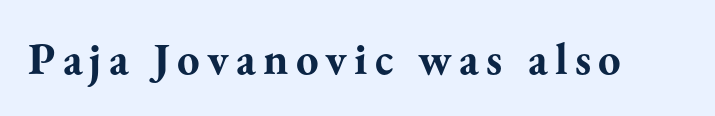
{"serif": "yes", "italic": "no", "bold": "yes", "weight": "bold", "width": "normal", "stroke_contrast": "medium", "x_height": "small", "monospaced": "no", "underline": "no", "glyph_px": 45}
